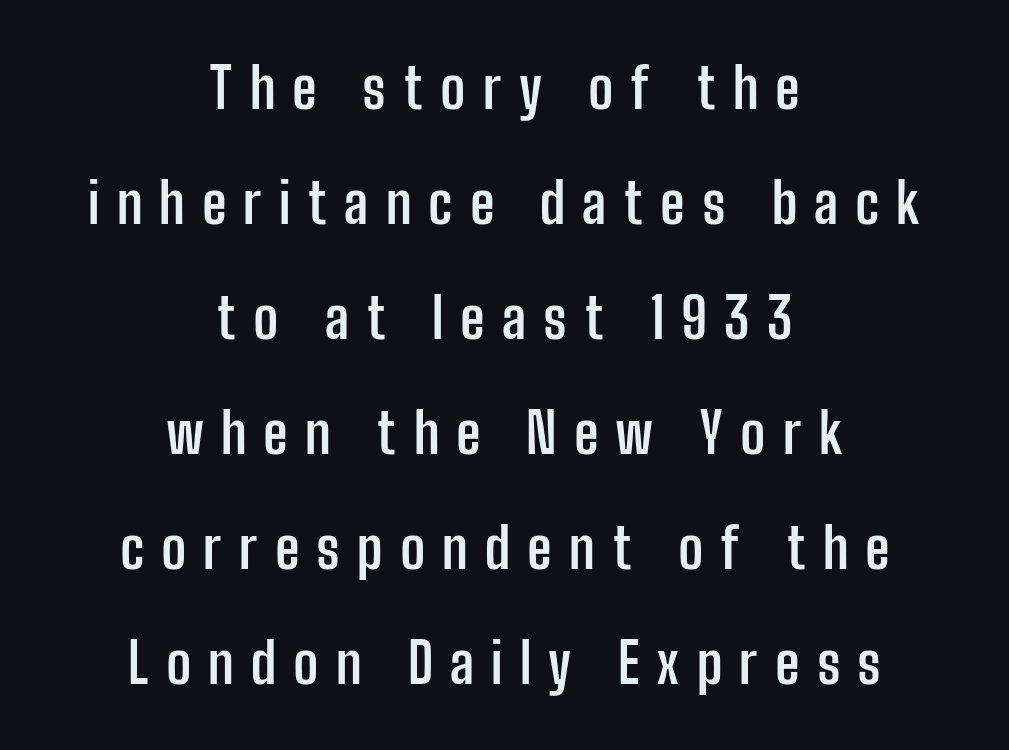
Q: Is the text bold? A: Yes.
Q: Is the text italic (slanted)? A: No, it is upright.
Q: Is the typeface a serif or a sans-serif typeface? A: Sans-serif.
Q: Is the text underlined? A: No.
Q: How is the paragraph aligned? A: Centered.
Q: Is the spacing between letters normal or unusually wide? A: Unusually wide.
Q: Is the spacing between lines tight, normal or loose? A: Loose.
Q: Width (condensed, normal, or wide)? A: Condensed.
Q: Stroke contrast? A: Low.
Q: x-height? A: Medium.
Q: Monospaced? A: No.
